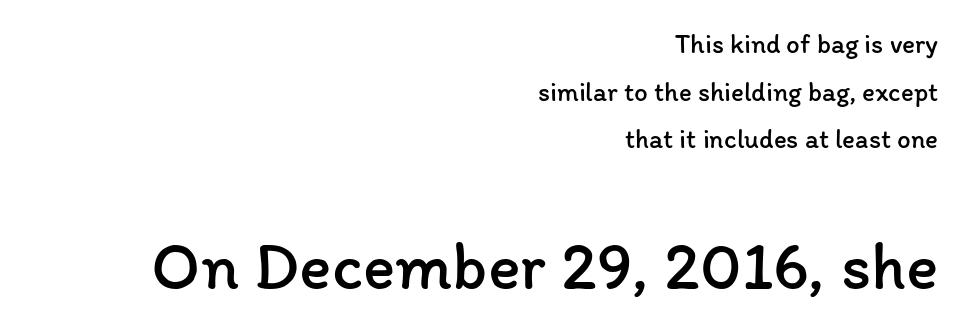
Q: Is the text bold? A: No.
Q: Is the text italic (slanted)? A: No, it is upright.
Q: Is the text underlined? A: No.
Q: How is the paragraph aligned? A: Right-aligned.
Q: Is the spacing between letters normal or unusually wide? A: Normal.
Q: Which block of text is set in a larger size, the first (top) or the second (bottom)? A: The second (bottom) one.
Q: Width (condensed, normal, or wide)? A: Normal.
Q: Stroke contrast? A: Low.
Q: x-height? A: Medium.
Q: Monospaced? A: No.
